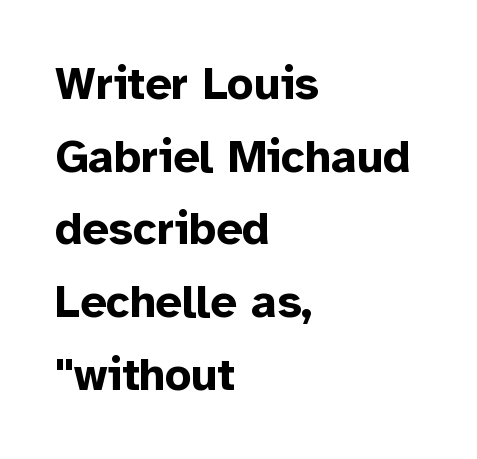
The image shows 46 px bold sans-serif type, upright; set left-aligned, normal line spacing (1.58x), normal letter spacing, not underlined; low stroke contrast and a medium x-height.
